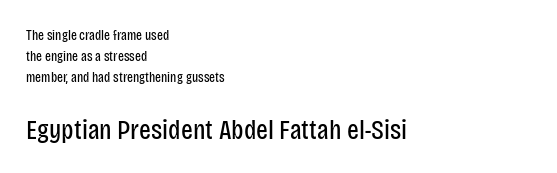
The image shows 28 px regular-weight, condensed sans-serif type, upright; set left-aligned, normal line spacing (1.51x), normal letter spacing, not underlined; the second (bottom) block is 2.0x larger; low stroke contrast and a large x-height.
